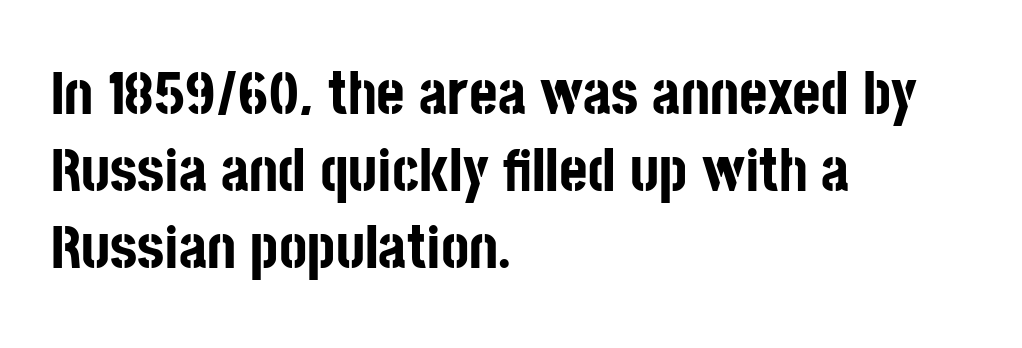
The image shows 61 px bold, condensed sans-serif type, upright; set left-aligned, normal line spacing (1.26x), normal letter spacing, not underlined; low stroke contrast and a large x-height.
